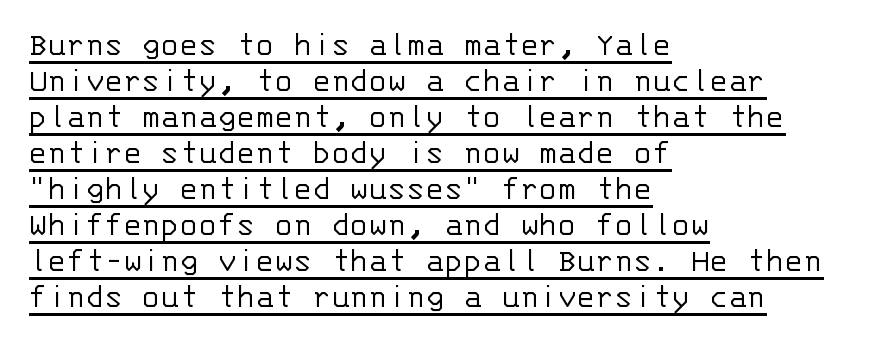
{"serif": "no", "italic": "no", "bold": "no", "weight": "light", "width": "normal", "stroke_contrast": "low", "x_height": "large", "monospaced": "yes", "underline": "yes", "align": "left", "line_spacing": "tight", "line_spacing_ratio": 1.03, "letter_spacing": "normal", "letter_spacing_em": 0.0, "glyph_px": 35}
